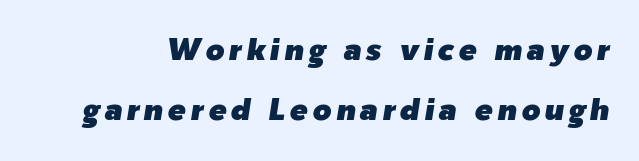
Summary of vertical rhythm: relaxed, with wide interline spacing. Spacing verdict: proportional, widths tailored to each character. Beneath every word, the page is bare. Characters are canted at an angle relative to the baseline's perpendicular.
